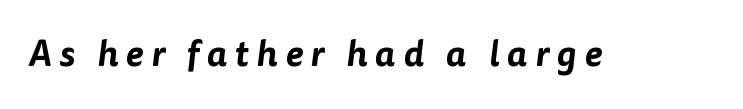
The image shows 36 px sans-serif type; set unusually wide letter spacing (+0.22 em), not underlined; low stroke contrast and a medium x-height.
